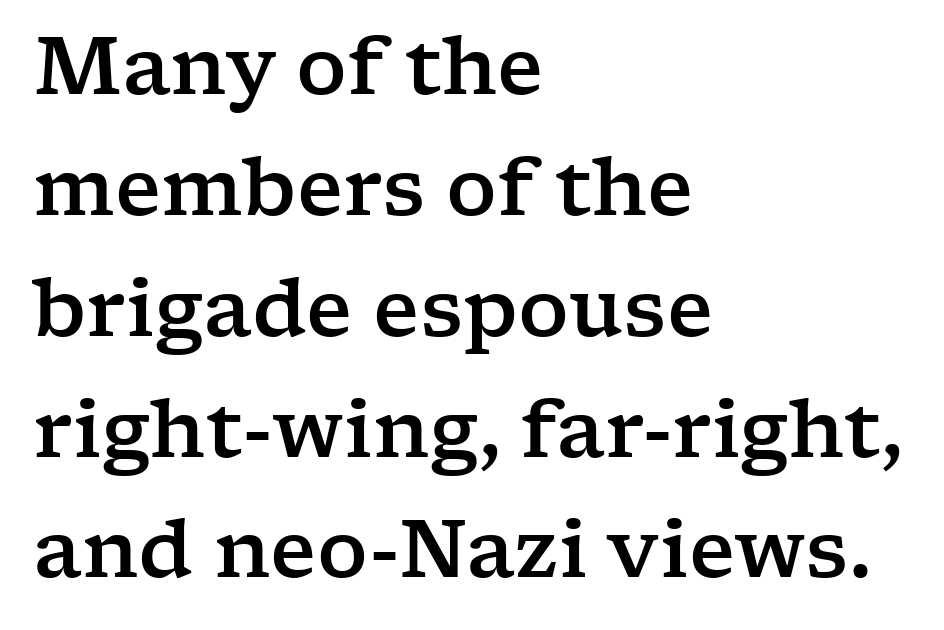
{"serif": "yes", "italic": "no", "width": "wide", "stroke_contrast": "low", "x_height": "medium", "monospaced": "no", "underline": "no", "align": "left", "line_spacing": "normal", "line_spacing_ratio": 1.53, "letter_spacing": "normal", "letter_spacing_em": 0.0, "glyph_px": 79}
